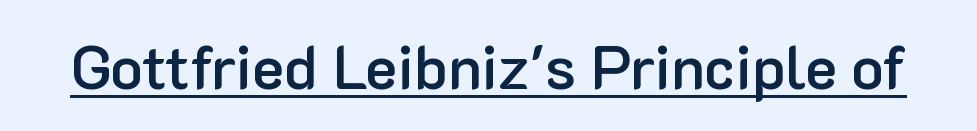
{"serif": "no", "italic": "no", "bold": "semi", "weight": "semibold", "width": "normal", "stroke_contrast": "low", "x_height": "medium", "monospaced": "no", "underline": "yes", "letter_spacing": "normal", "letter_spacing_em": 0.0, "glyph_px": 60}
